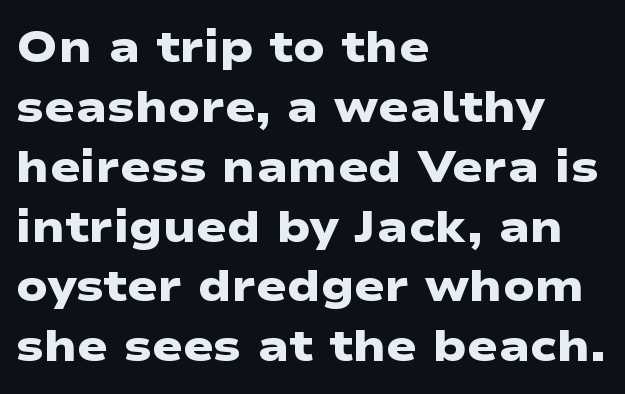
The image shows 45 px heavy, wide sans-serif type; set left-aligned, normal line spacing (1.33x), normal letter spacing, not underlined; low stroke contrast and a medium x-height.
